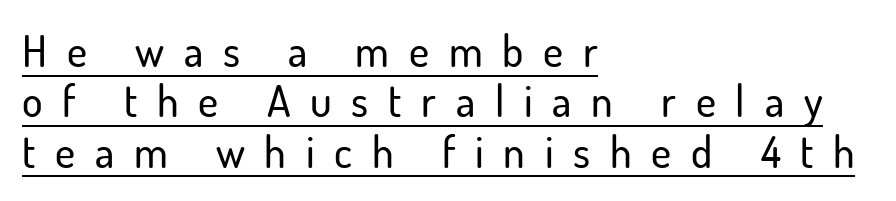
Q: Is the text italic (slanted)? A: No, it is upright.
Q: Is the typeface a serif or a sans-serif typeface? A: Sans-serif.
Q: Is the text underlined? A: Yes.
Q: How is the paragraph aligned? A: Left-aligned.
Q: Is the spacing between letters normal or unusually wide? A: Unusually wide.
Q: Width (condensed, normal, or wide)? A: Normal.
Q: Stroke contrast? A: Low.
Q: x-height? A: Small.
Q: Monospaced? A: No.
